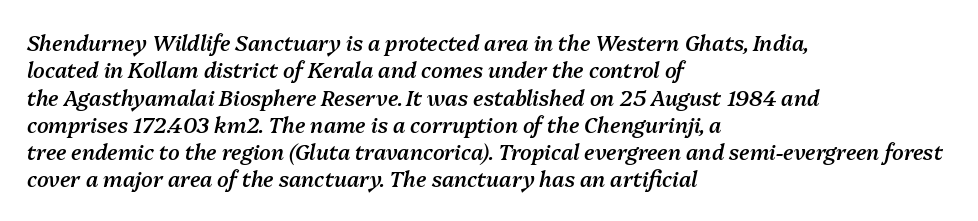
The image shows 21 px text type, italic (leaning right); set left-aligned, normal line spacing (1.3x), normal letter spacing, not underlined.
